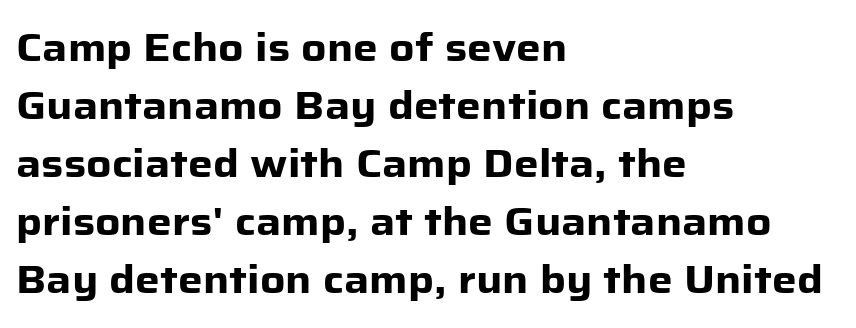
Q: Is the text bold? A: Yes.
Q: Is the text italic (slanted)? A: No, it is upright.
Q: Is the typeface a serif or a sans-serif typeface? A: Sans-serif.
Q: Is the text underlined? A: No.
Q: How is the paragraph aligned? A: Left-aligned.
Q: Is the spacing between letters normal or unusually wide? A: Normal.
Q: Is the spacing between lines tight, normal or loose? A: Normal.
Q: Width (condensed, normal, or wide)? A: Normal.
Q: Stroke contrast? A: Low.
Q: x-height? A: Medium.
Q: Monospaced? A: No.
